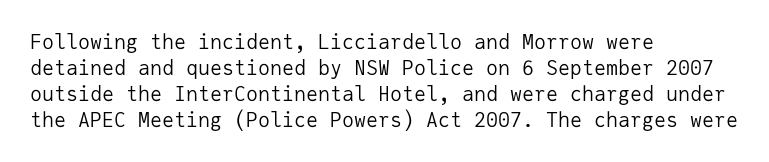
Q: Is the text bold? A: No.
Q: Is the text italic (slanted)? A: No, it is upright.
Q: Is the text underlined? A: No.
Q: How is the paragraph aligned? A: Left-aligned.
Q: Is the spacing between letters normal or unusually wide? A: Normal.
Q: Is the spacing between lines tight, normal or loose? A: Normal.
